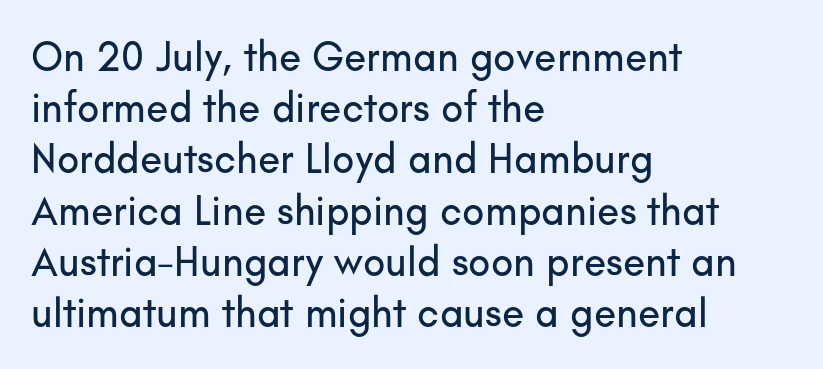
{"serif": "no", "italic": "no", "width": "normal", "stroke_contrast": "low", "x_height": "small", "monospaced": "no", "underline": "no", "align": "left", "line_spacing": "normal", "line_spacing_ratio": 1.25, "letter_spacing": "normal", "letter_spacing_em": 0.0, "glyph_px": 41}
